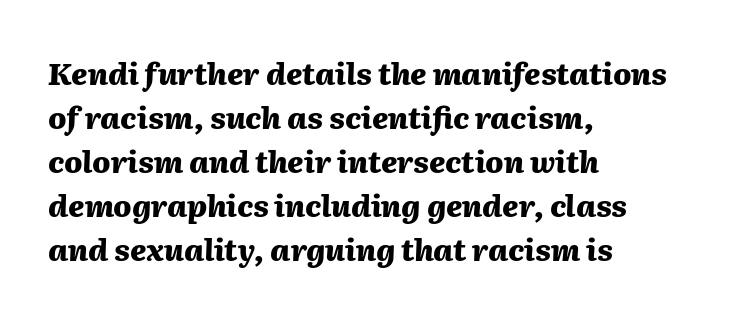
The image shows 30 px heavy type, italic (leaning right); set left-aligned, normal line spacing (1.47x), normal letter spacing, not underlined; medium stroke contrast and a medium x-height.
